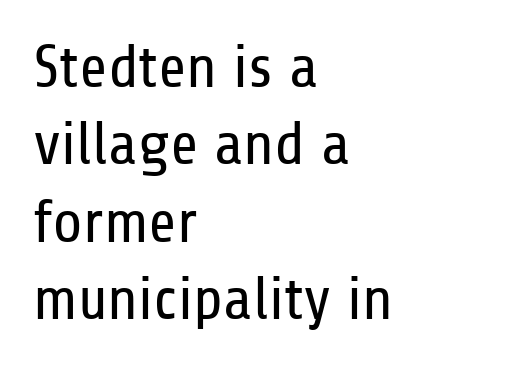
The area under the type is left untouched. You could not count columns in this text — the font is proportionally spaced. Leading matches the norm, producing a regular column. Nothing heavy about these letters — not bold at all. This sample uses a sans-serif face.
